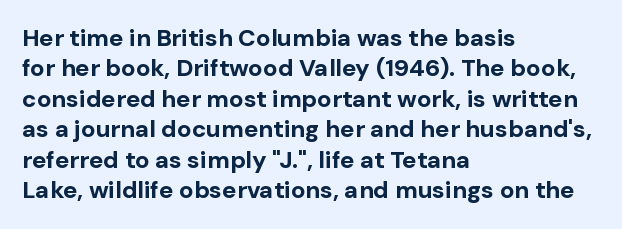
The image shows 24 px bold type, upright; set left-aligned, normal line spacing (1.27x), normal letter spacing, not underlined.
